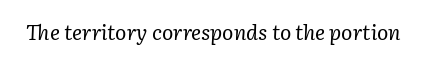
The image shows 21 px text type, italic (leaning right); set normal letter spacing, not underlined.
